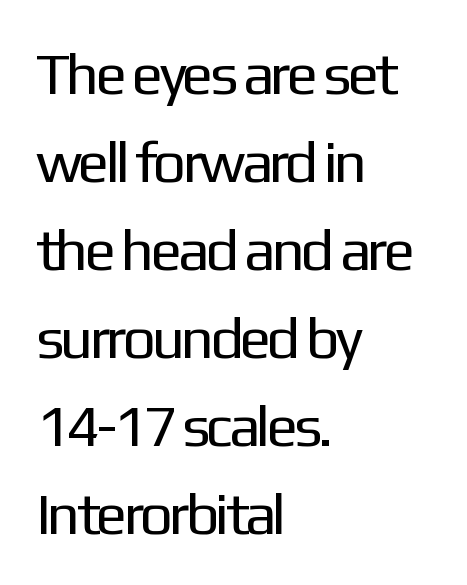
Q: Is the text bold? A: No.
Q: Is the text italic (slanted)? A: No, it is upright.
Q: Is the typeface a serif or a sans-serif typeface? A: Sans-serif.
Q: Is the text underlined? A: No.
Q: How is the paragraph aligned? A: Left-aligned.
Q: Is the spacing between letters normal or unusually wide? A: Normal.
Q: Is the spacing between lines tight, normal or loose? A: Normal.
Q: Width (condensed, normal, or wide)? A: Normal.
Q: Stroke contrast? A: Low.
Q: x-height? A: Medium.
Q: Monospaced? A: No.
